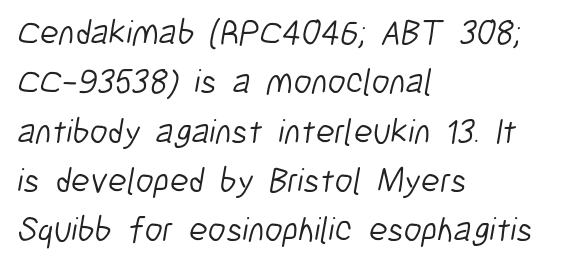
Q: Is the text bold? A: No.
Q: Is the typeface a serif or a sans-serif typeface? A: Sans-serif.
Q: Is the text underlined? A: No.
Q: How is the paragraph aligned? A: Left-aligned.
Q: Is the spacing between letters normal or unusually wide? A: Normal.
Q: Is the spacing between lines tight, normal or loose? A: Normal.
Q: Width (condensed, normal, or wide)? A: Condensed.
Q: Stroke contrast? A: Low.
Q: x-height? A: Medium.
Q: Monospaced? A: No.
